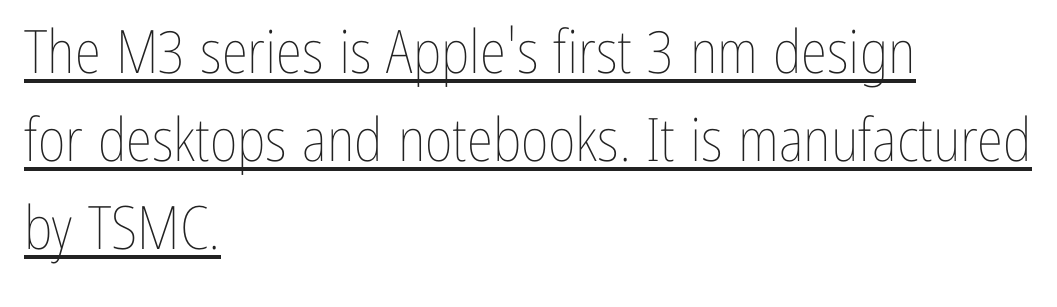
The axis of the letterforms is exactly vertical. Character widths vary here, with narrow letters taking less room than wide ones. Rows of type keep a routine distance in the vertical direction. Reading down the block, your eye returns to a fixed left position each line. This rendering features underlined lettering.
